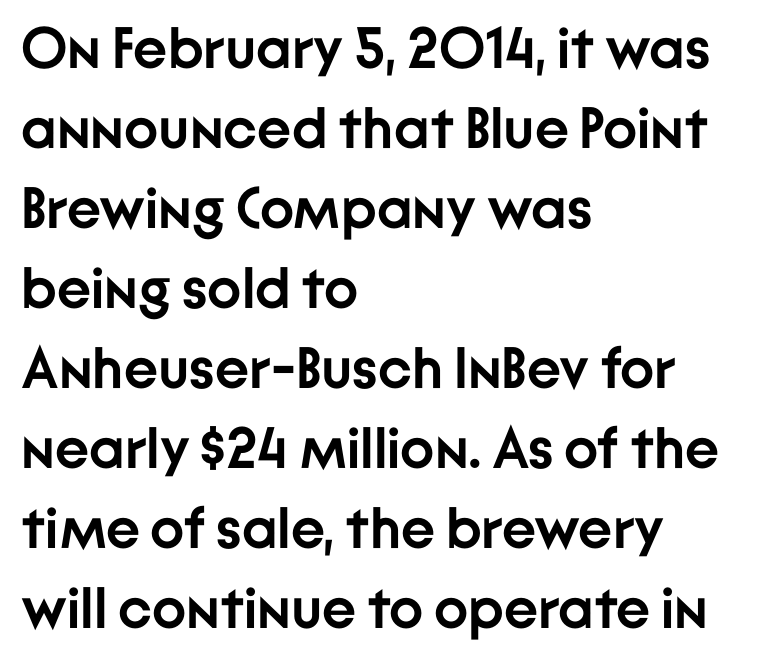
{"serif": "no", "italic": "no", "bold": "yes", "weight": "semibold", "width": "normal", "stroke_contrast": "low", "x_height": "medium", "monospaced": "no", "underline": "no", "align": "left", "line_spacing": "normal", "line_spacing_ratio": 1.38, "letter_spacing": "normal", "letter_spacing_em": 0.0, "glyph_px": 58}
